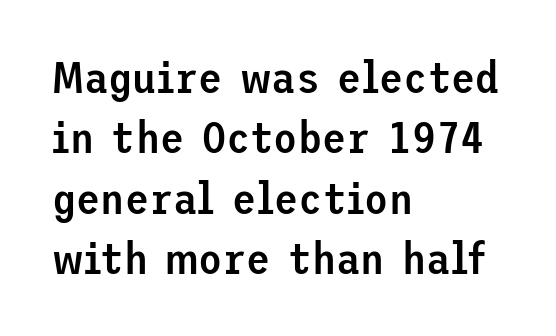
The image shows 44 px semibold sans-serif type, upright; set left-aligned, normal line spacing (1.37x), normal letter spacing, not underlined; low stroke contrast and a medium x-height.
